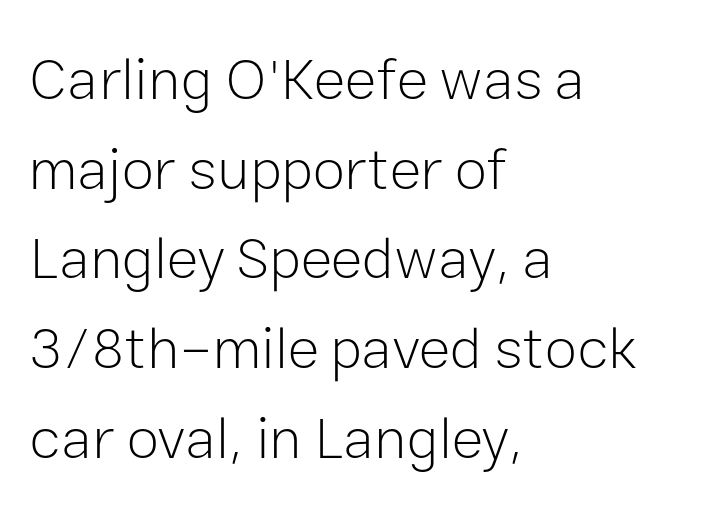
Spacing verdict: proportional, widths tailored to each character. The baseline area is clear. The setting favours the left margin, as ordinary paragraphs usually do. Serif or sans? Sans — the stroke terminals are bare.
